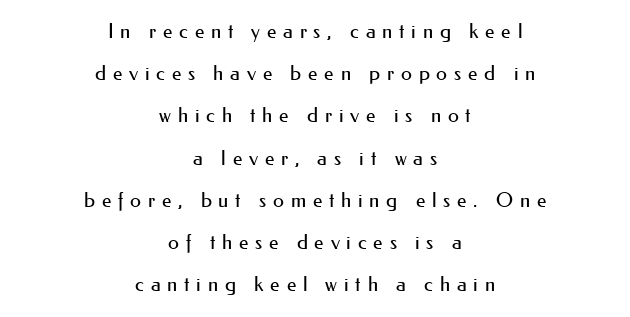
Q: Is the text bold? A: No.
Q: Is the text italic (slanted)? A: No, it is upright.
Q: Is the text underlined? A: No.
Q: How is the paragraph aligned? A: Centered.
Q: Is the spacing between letters normal or unusually wide? A: Unusually wide.
Q: Is the spacing between lines tight, normal or loose? A: Loose.
